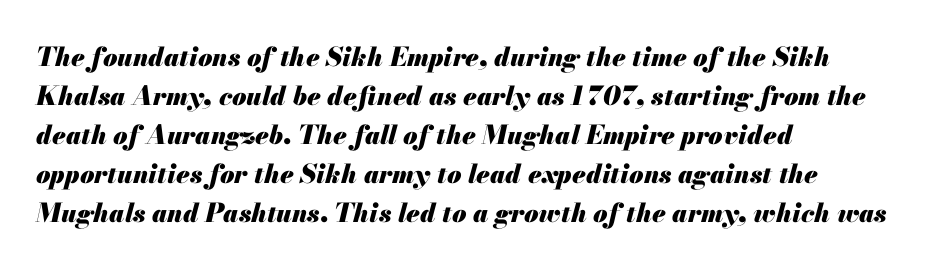
This rendering uses left alignment, leaving the right contour irregular. Honestly, there is no underline to notice here at all. It's the slanting kind of type. Compared with an ordinary text face, these strokes are far heavier — a full bold.
